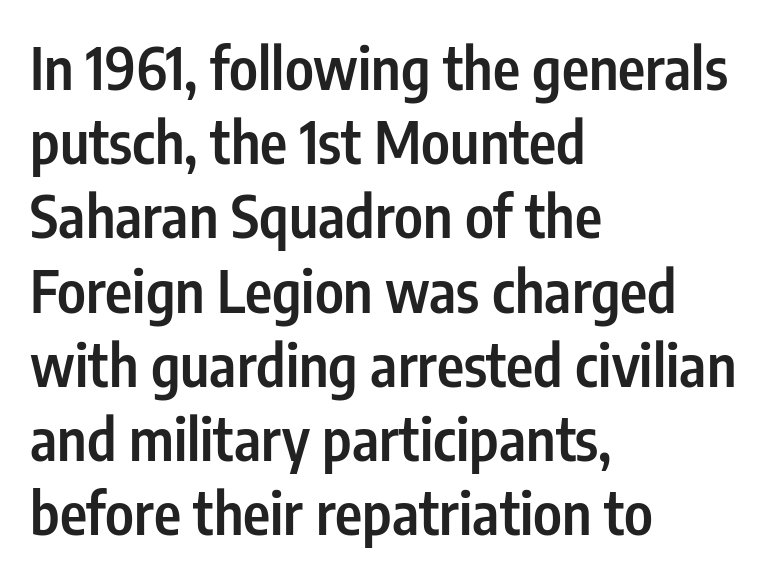
Q: Is the text bold? A: Semi-bold.
Q: Is the text italic (slanted)? A: No, it is upright.
Q: Is the typeface a serif or a sans-serif typeface? A: Sans-serif.
Q: Is the text underlined? A: No.
Q: How is the paragraph aligned? A: Left-aligned.
Q: Is the spacing between letters normal or unusually wide? A: Normal.
Q: Is the spacing between lines tight, normal or loose? A: Normal.
Q: Width (condensed, normal, or wide)? A: Condensed.
Q: Stroke contrast? A: Low.
Q: x-height? A: Medium.
Q: Monospaced? A: No.
